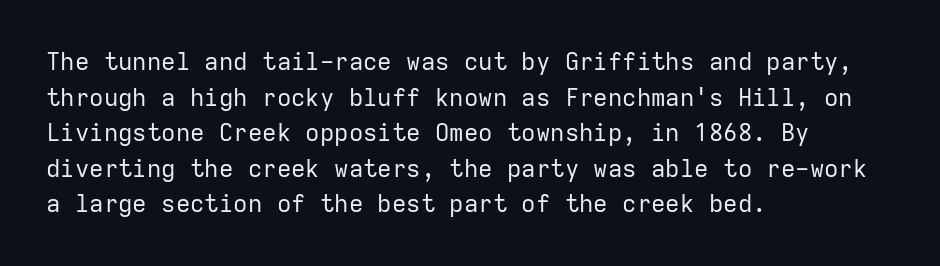
{"italic": "no", "bold": "no", "underline": "no", "align": "left", "line_spacing": "normal", "line_spacing_ratio": 1.48, "letter_spacing": "normal", "letter_spacing_em": 0.0, "glyph_px": 24}
